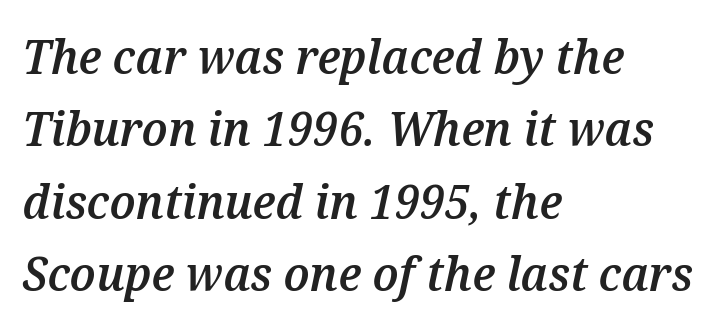
{"italic": "yes", "lean": "right", "slant_degrees": 12, "bold": "semi", "weight": "semibold", "width": "normal", "stroke_contrast": "medium", "x_height": "medium", "monospaced": "no", "underline": "no", "align": "left", "line_spacing": "normal", "line_spacing_ratio": 1.51, "letter_spacing": "normal", "letter_spacing_em": 0.0, "glyph_px": 48}
